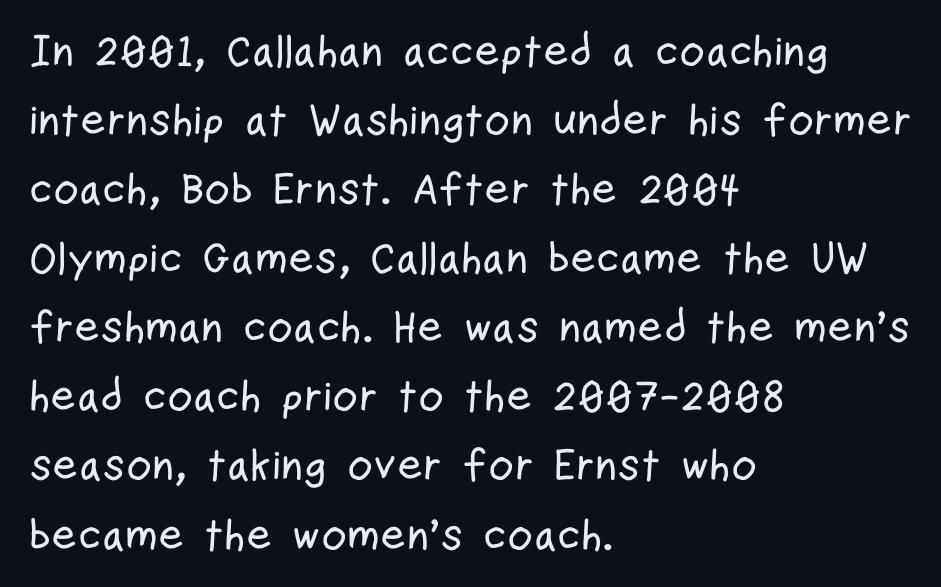
Which margin do the lines hug? The left one — the right edge is uneven. The foot of each line stays bare and open. Interline gaps are of average width in this sample. The letters carry no serifs — their stems end cleanly without finishing strokes. A typesetter would call this proportional, since set widths differ per character. The lettering stays uniformly vertical, giving the passage a roman look.
